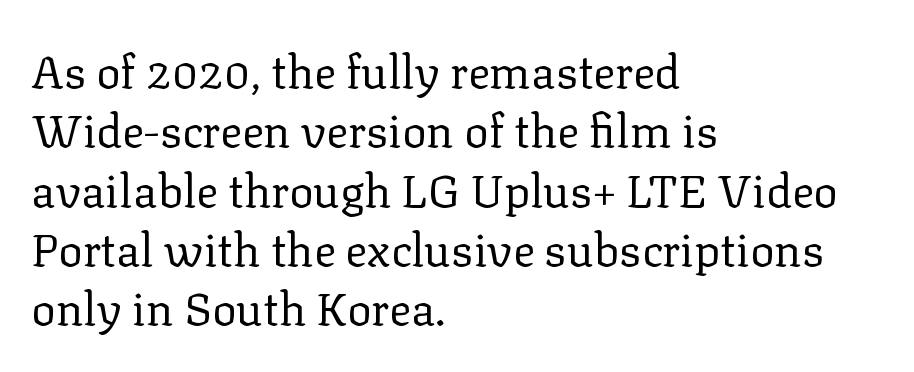
The image shows 46 px regular-weight serif type, upright; set left-aligned, normal line spacing (1.29x), normal letter spacing, not underlined; low stroke contrast and a medium x-height.
